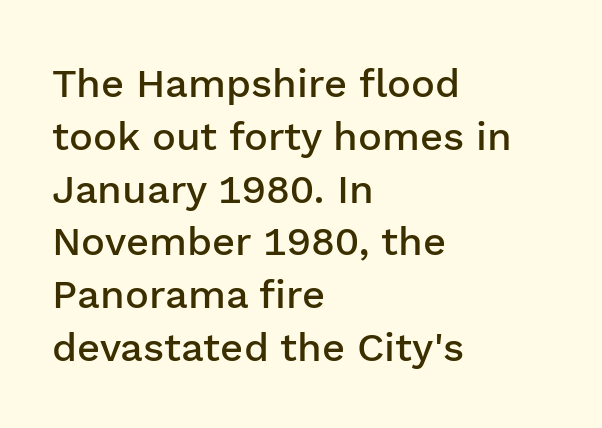
The tracking reads as untouched default to a designer's eye. How heavy is the stroke? Medium-heavy — a semibold, shy of bold. Varying glyph widths throughout — classic text-font behaviour. A typesetter would mark this as roman, not italic.
